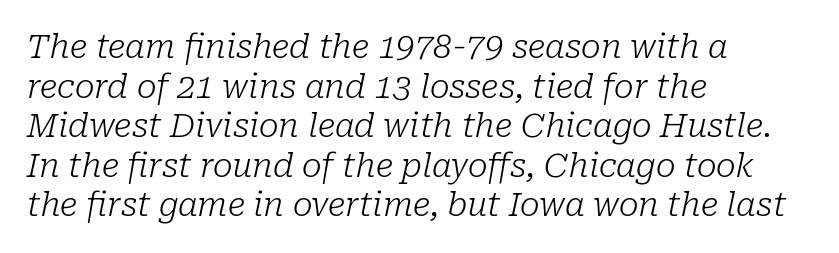
{"serif": "yes", "italic": "yes", "lean": "right", "slant_degrees": 10, "bold": "no", "weight": "light", "width": "normal", "stroke_contrast": "low", "x_height": "medium", "monospaced": "no", "underline": "no", "align": "left", "line_spacing_ratio": 1.2, "letter_spacing": "normal", "letter_spacing_em": 0.0, "glyph_px": 33}
